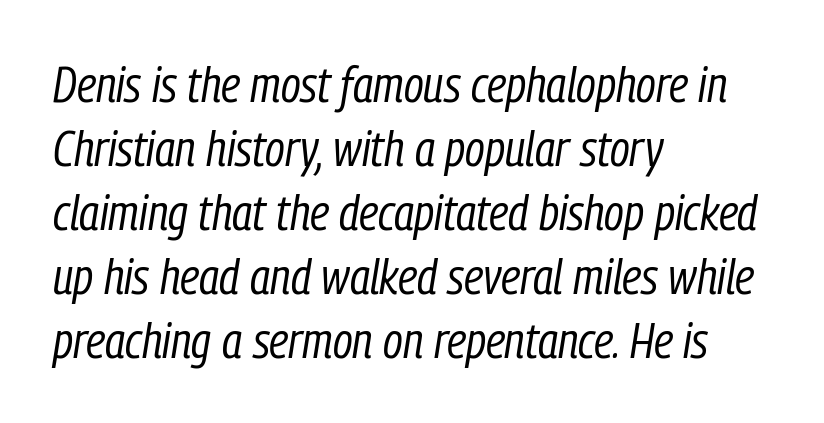
The image shows 50 px regular-weight, condensed type, italic (leaning right); set left-aligned, normal line spacing (1.28x), normal letter spacing, not underlined; low stroke contrast and a medium x-height.
